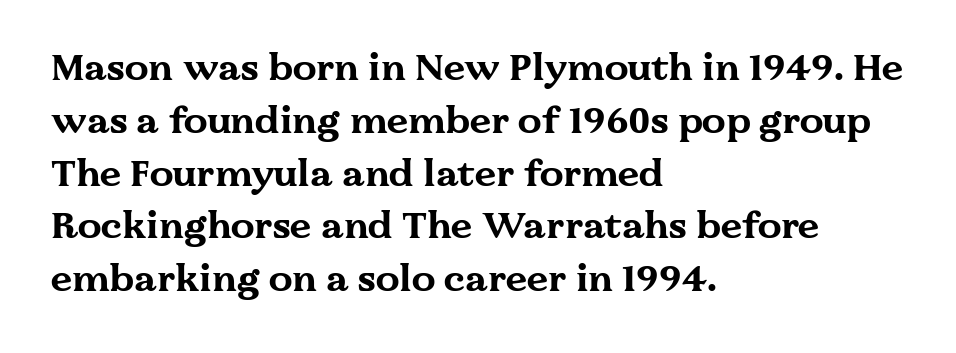
Each letter keeps its own natural width here, so spacing adapts to shape. Unlike a clean sans, this face finishes its strokes with serifs. These lines sit exactly where default settings would place them. The ragged edge is on the right, which tells us the setting is flush left.
